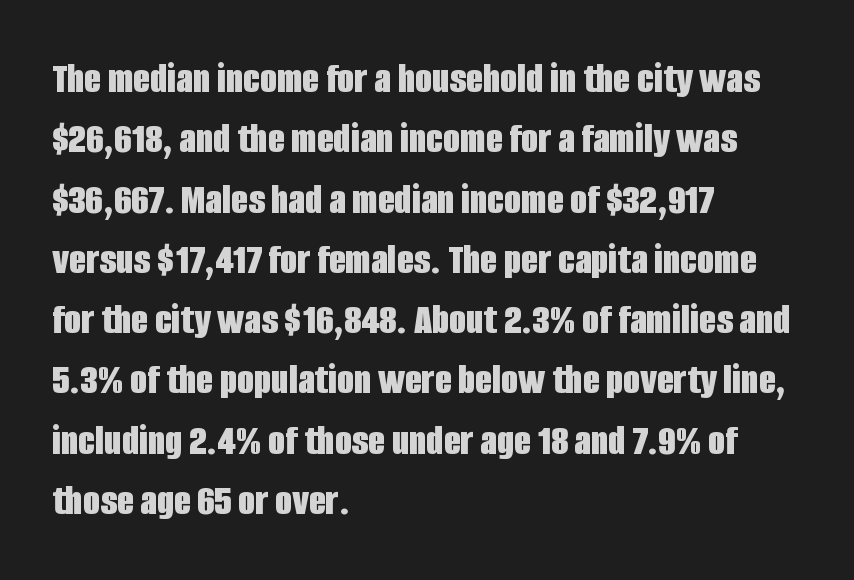
The image shows 44 px bold, condensed sans-serif type, upright; set left-aligned, normal line spacing (1.37x), normal letter spacing, not underlined; low stroke contrast and a large x-height.
